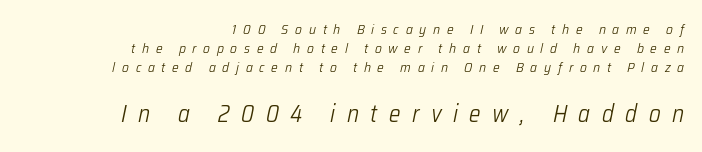
Heft: none added — not bold. The passage shown begins with its smaller block and ends with its larger one. Lines of text with bare space underneath. The space between consecutive lines is moderate. The compositor pushed each line to the right boundary. The whole block is typeset with a tilt.
